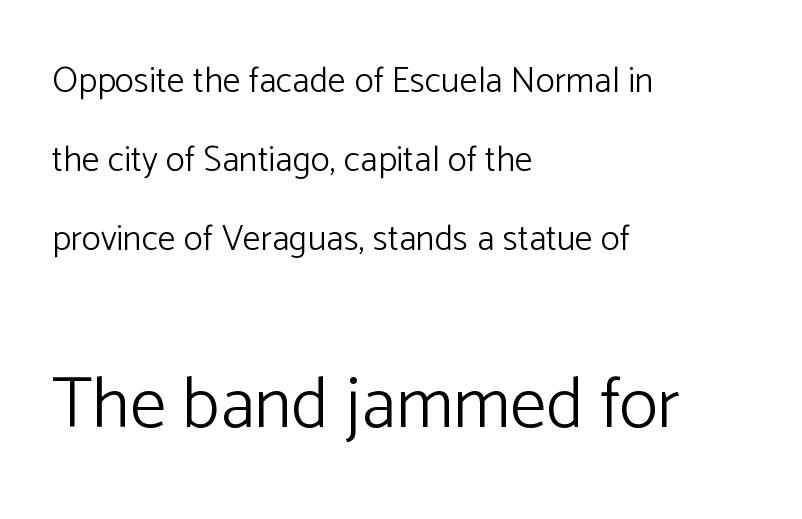
Is there any slant? The stems are plumb. The line texture is even and compact thanks to regular tracking. These lines are set flush left with a ragged right edge. Two sizes are in play, and the larger belongs to the second block. The face used here is proportionally spaced, like ordinary book or web type.
